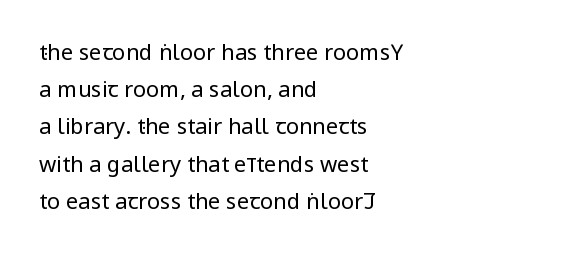
Q: Is the text bold? A: No.
Q: Is the text italic (slanted)? A: No, it is upright.
Q: Is the text underlined? A: No.
Q: How is the paragraph aligned? A: Left-aligned.
Q: Is the spacing between letters normal or unusually wide? A: Normal.
Q: Is the spacing between lines tight, normal or loose? A: Normal.
